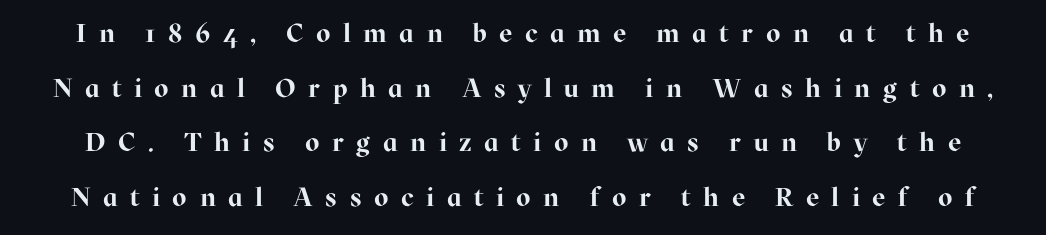
Descenders hang freely into open space. One glance says open: line gaps are wider than usual. Heft: maximum for text — a bold. The specimen reads as upright at a glance. This sample uses expanded letter spacing, leaving extra air between glyphs.
